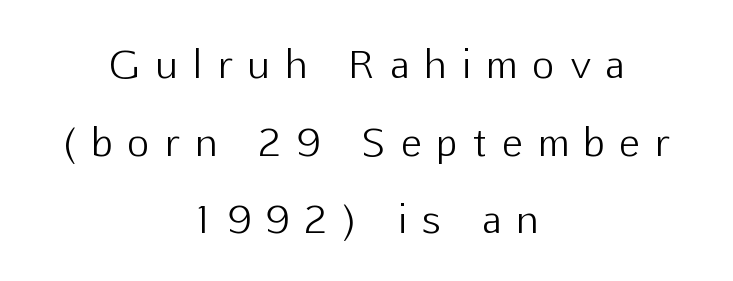
Examine the stroke ends and you'll find no serifs. Line spacing here is loose. Vertical strokes here are truly vertical. The font sits on the lighter half of the weight spectrum, regular included. Lines of text with bare space underneath.
